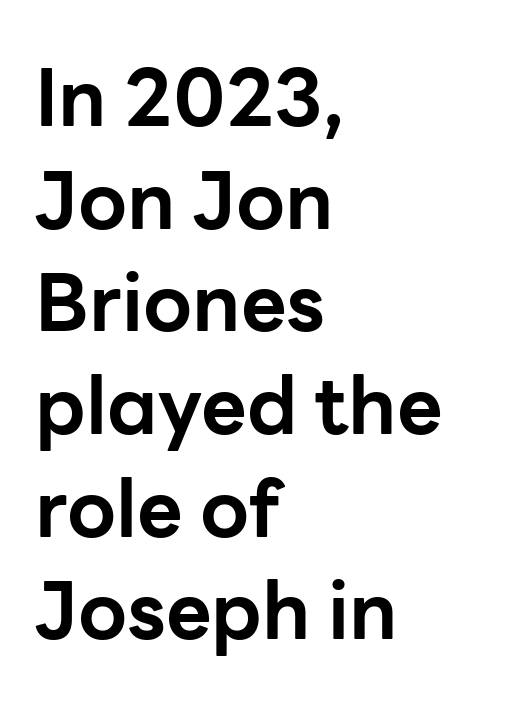
The image shows 79 px bold sans-serif type, upright; set left-aligned, normal line spacing (1.3x), normal letter spacing, not underlined; low stroke contrast and a medium x-height.
